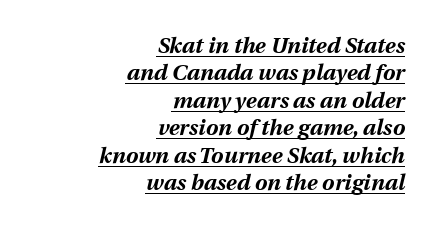
The image shows 22 px bold type, italic (leaning right); set right-aligned, normal line spacing (1.25x), normal letter spacing, underlined.
